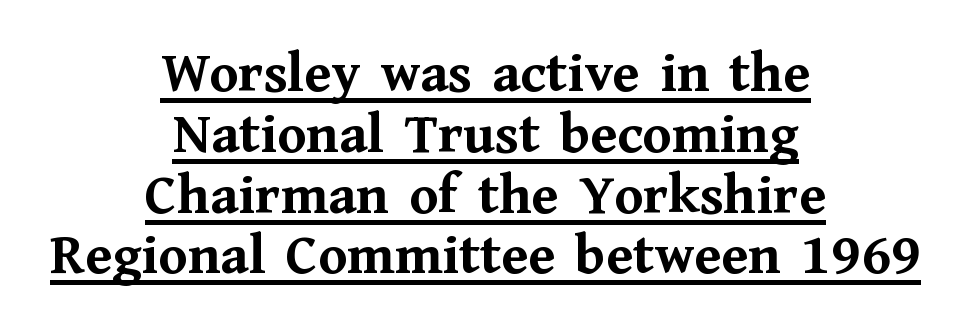
{"serif": "yes", "italic": "no", "bold": "yes", "weight": "semibold", "width": "normal", "stroke_contrast": "medium", "x_height": "medium", "monospaced": "no", "underline": "yes", "align": "center", "line_spacing": "tight", "line_spacing_ratio": 1.03, "letter_spacing": "normal", "letter_spacing_em": 0.0, "glyph_px": 59}
